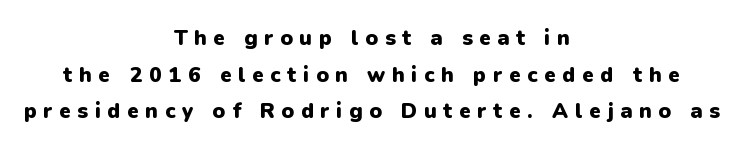
{"italic": "no", "bold": "yes", "underline": "no", "align": "center", "line_spacing_ratio": 1.74, "letter_spacing": "wide", "letter_spacing_em": 0.32, "glyph_px": 21}
